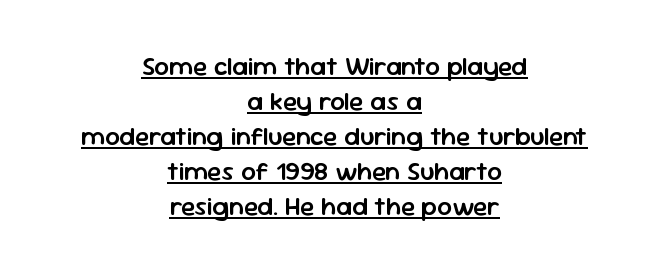
Q: Is the text bold? A: Semi-bold.
Q: Is the text italic (slanted)? A: No, it is upright.
Q: Is the text underlined? A: Yes.
Q: How is the paragraph aligned? A: Centered.
Q: Is the spacing between letters normal or unusually wide? A: Normal.
Q: Is the spacing between lines tight, normal or loose? A: Normal.
